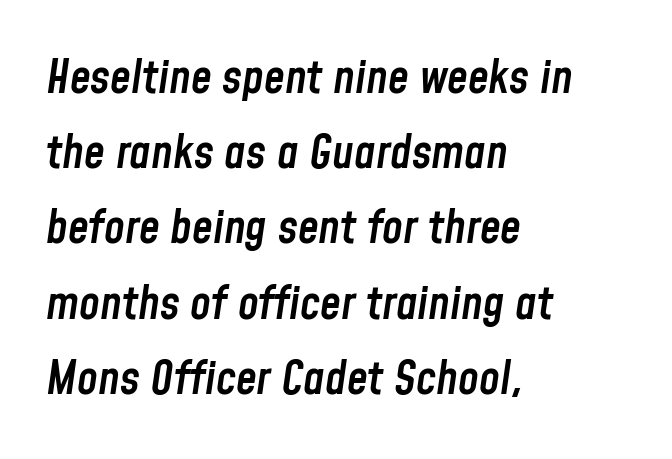
The image shows 47 px semibold, condensed type, italic (leaning right); set left-aligned, normal line spacing (1.6x), normal letter spacing, not underlined; low stroke contrast and a medium x-height.
